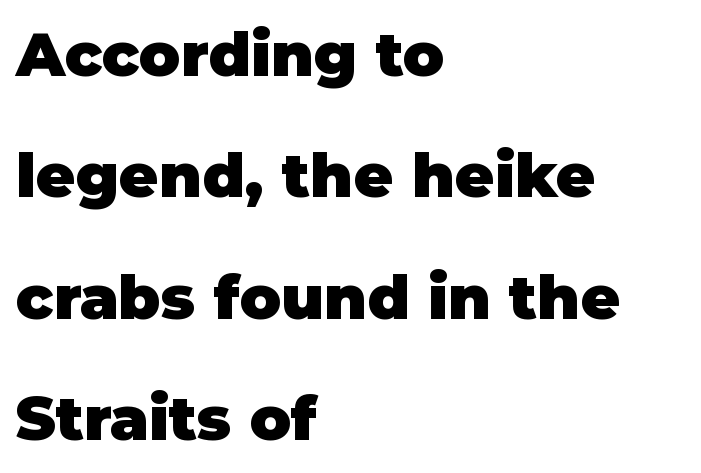
Is there any slant? The stems are plumb. Layout note: lines flush left. The passage shown has conventional tracking throughout. If you measured baseline to baseline, you'd find a long distance.
